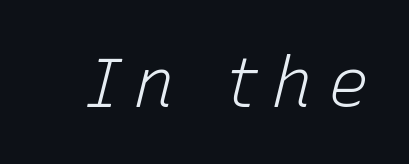
The image shows 69 px light type, italic (leaning right); set unusually wide letter spacing (+0.2 em), not underlined; low stroke contrast and a medium x-height.
